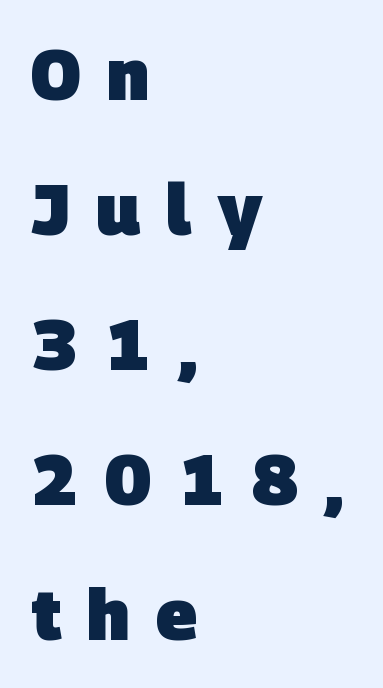
Here the glyphs are tracked loosely, breaking word shapes into spaced letters. A typesetter would label this face a sans. Stroke thickness is high; the sample reads as a true bold. Vertically, the passage feels expansive, rows floating well apart. Is the block centered? No — it sits flush against the left margin.
